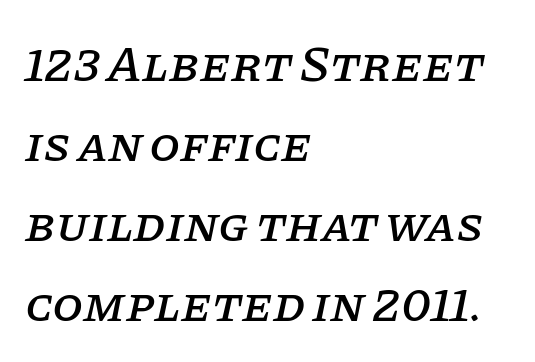
{"serif": "yes", "italic": "yes", "lean": "right", "slant_degrees": 11, "width": "normal", "stroke_contrast": "low", "x_height": "large", "monospaced": "no", "underline": "no", "align": "left", "line_spacing": "normal", "line_spacing_ratio": 1.6, "letter_spacing": "normal", "letter_spacing_em": 0.0, "glyph_px": 50}
